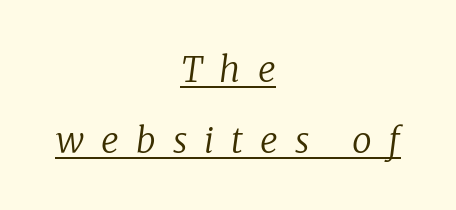
Q: Is the text bold? A: No.
Q: Is the text italic (slanted)? A: Yes, it leans right by about 8 degrees.
Q: Is the typeface a serif or a sans-serif typeface? A: Serif.
Q: Is the text underlined? A: Yes.
Q: How is the paragraph aligned? A: Centered.
Q: Is the spacing between letters normal or unusually wide? A: Unusually wide.
Q: Is the spacing between lines tight, normal or loose? A: Loose.
Q: Width (condensed, normal, or wide)? A: Normal.
Q: Stroke contrast? A: Low.
Q: x-height? A: Medium.
Q: Monospaced? A: No.
